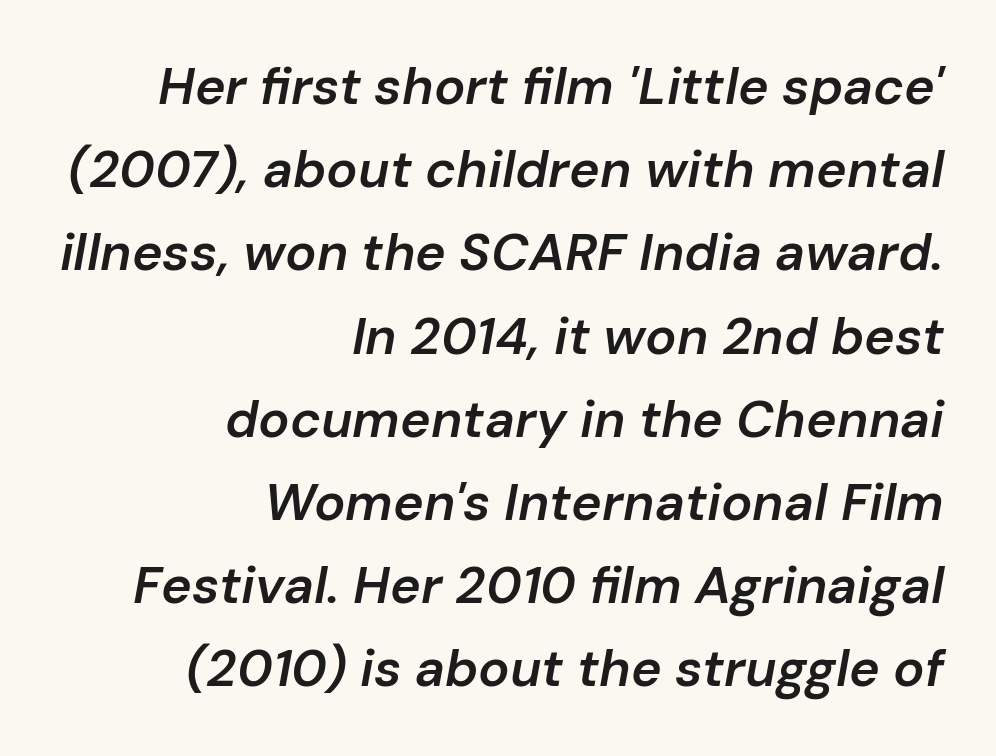
Q: Is the text bold? A: Semi-bold.
Q: Is the text italic (slanted)? A: Yes, it leans right by about 10 degrees.
Q: Is the text underlined? A: No.
Q: How is the paragraph aligned? A: Right-aligned.
Q: Is the spacing between letters normal or unusually wide? A: Normal.
Q: Is the spacing between lines tight, normal or loose? A: Normal.
Q: Width (condensed, normal, or wide)? A: Normal.
Q: Stroke contrast? A: Low.
Q: x-height? A: Medium.
Q: Monospaced? A: No.
